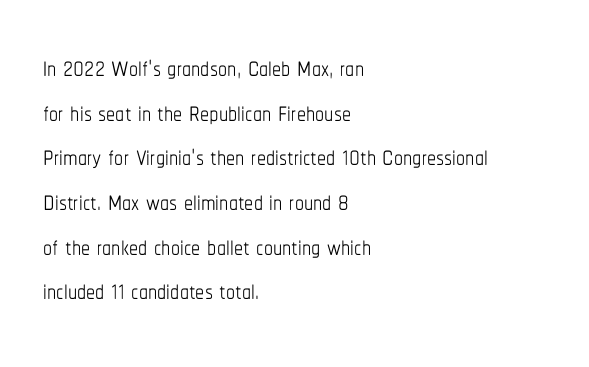
A bare baseline throughout the passage. These lines are rendered in a variable-pitch font. Reading down the block, your eye returns to a fixed left position each line. You could call the tracking neutral — neither tight nor loose. This is the regular roman posture of the typeface.
